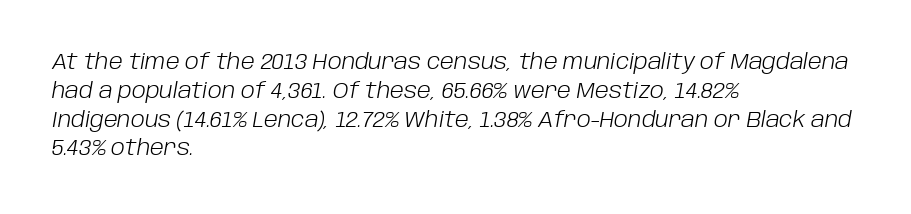
Q: Is the text bold? A: No.
Q: Is the text italic (slanted)? A: Yes, it leans right by about 10 degrees.
Q: Is the text underlined? A: No.
Q: How is the paragraph aligned? A: Left-aligned.
Q: Is the spacing between letters normal or unusually wide? A: Normal.
Q: Is the spacing between lines tight, normal or loose? A: Normal.
